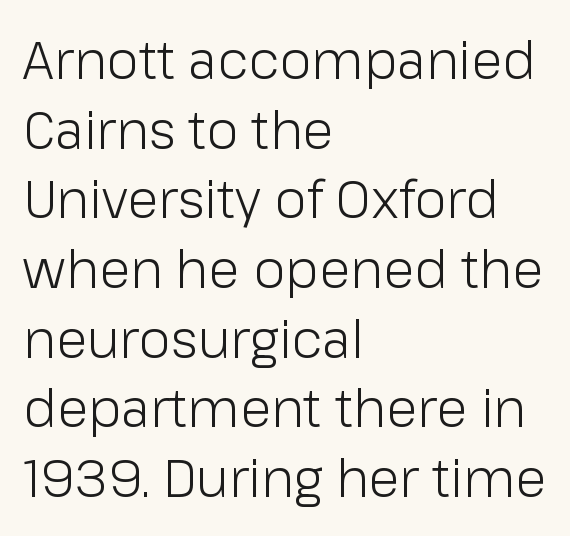
{"serif": "no", "italic": "no", "bold": "no", "weight": "light", "width": "normal", "stroke_contrast": "low", "x_height": "medium", "monospaced": "no", "underline": "no", "align": "left", "line_spacing": "normal", "line_spacing_ratio": 1.34, "letter_spacing": "normal", "letter_spacing_em": 0.0, "glyph_px": 52}
